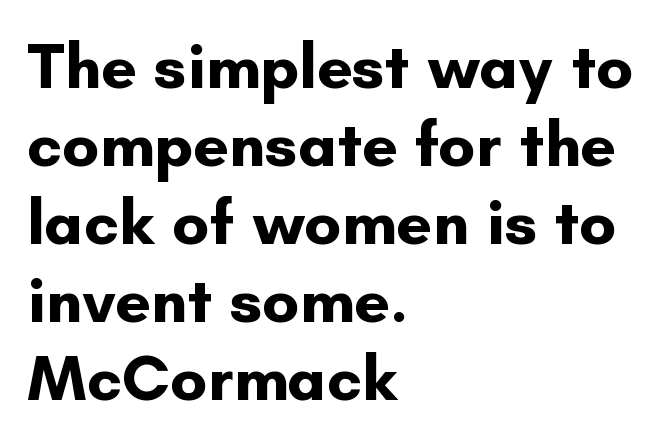
{"serif": "no", "italic": "no", "bold": "yes", "weight": "bold", "width": "normal", "stroke_contrast": "low", "x_height": "small", "monospaced": "no", "underline": "no", "align": "left", "line_spacing_ratio": 1.22, "letter_spacing": "normal", "letter_spacing_em": 0.0, "glyph_px": 64}
